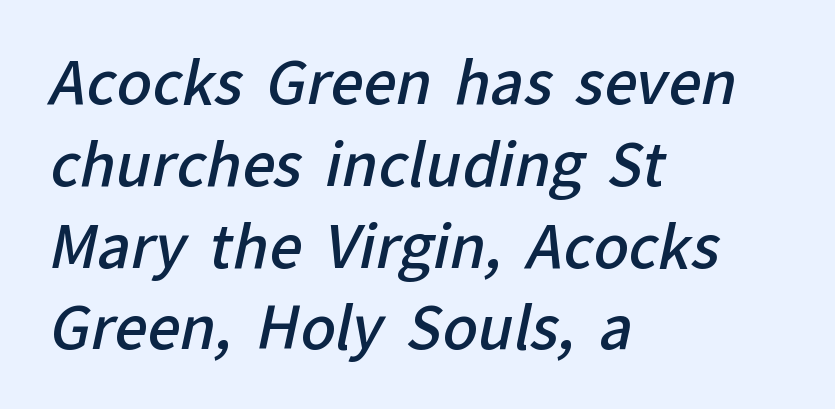
{"serif": "no", "bold": "semi", "weight": "semibold", "width": "normal", "stroke_contrast": "low", "x_height": "medium", "monospaced": "no", "underline": "no", "align": "left", "line_spacing": "normal", "line_spacing_ratio": 1.41, "letter_spacing": "normal", "letter_spacing_em": 0.0, "glyph_px": 58}
